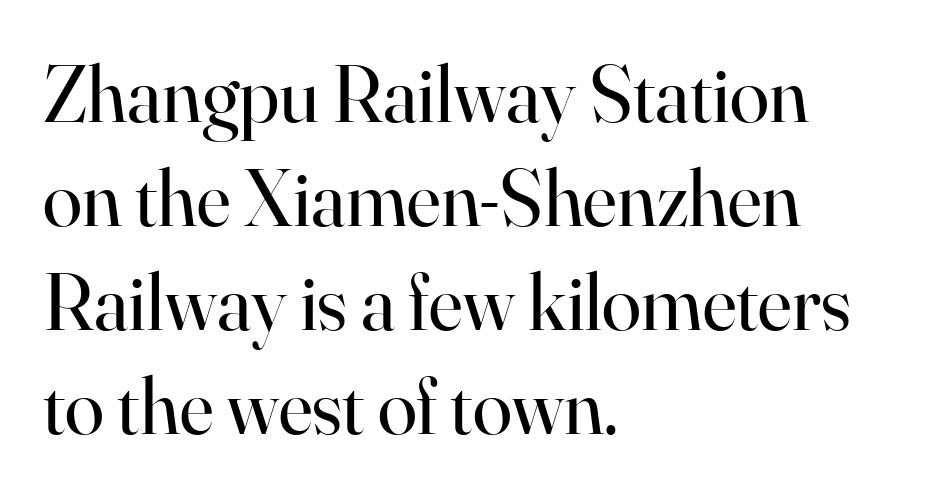
{"serif": "yes", "italic": "no", "bold": "no", "weight": "regular", "width": "normal", "stroke_contrast": "high", "x_height": "small", "monospaced": "no", "underline": "no", "align": "left", "line_spacing": "normal", "line_spacing_ratio": 1.3, "letter_spacing": "normal", "letter_spacing_em": 0.0, "glyph_px": 80}
